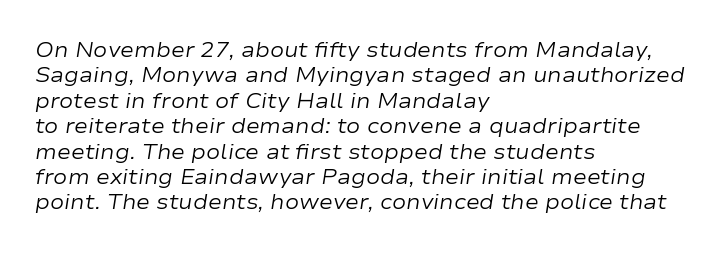
Nobody drew a line under any word here. Rendered with sloped, italic letterforms. The gaps between neighbouring characters are ordinary and unremarkable. This sample is left-justified, so line endings fall wherever the words run out. Nothing heavy about these letters — not bold at all.
